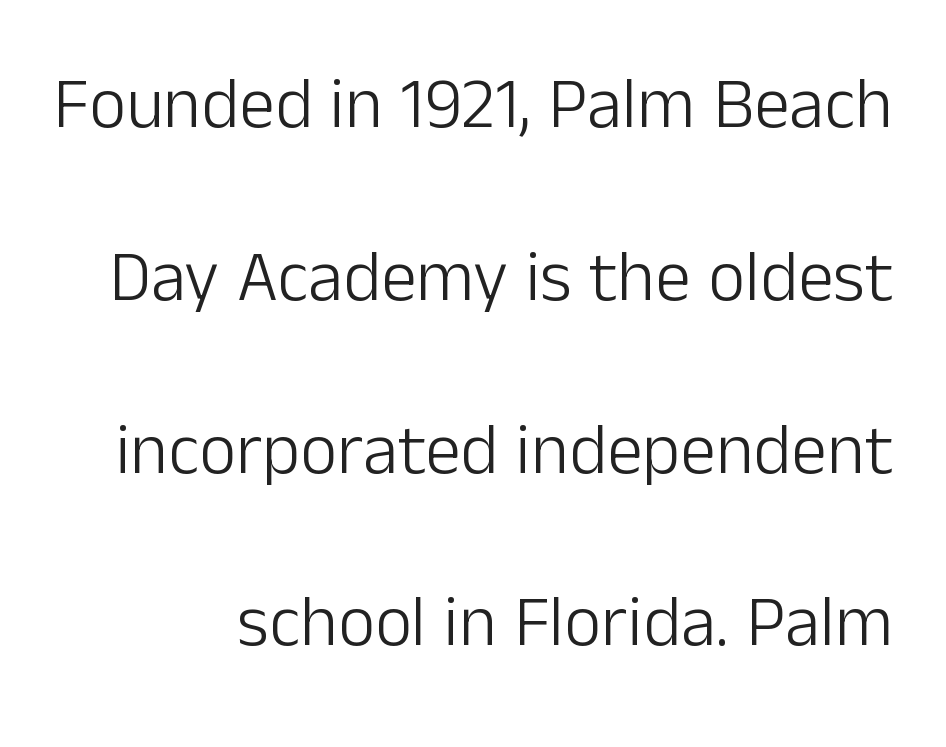
{"serif": "no", "italic": "no", "bold": "no", "weight": "light", "width": "normal", "stroke_contrast": "low", "x_height": "medium", "monospaced": "no", "underline": "no", "line_spacing": "loose", "line_spacing_ratio": 2.4, "letter_spacing": "normal", "letter_spacing_em": 0.0, "glyph_px": 72}
